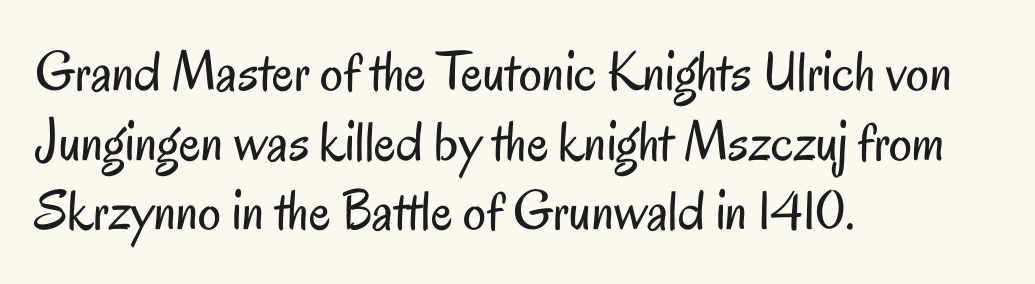
{"serif": "no", "italic": "no", "bold": "no", "weight": "regular", "width": "condensed", "stroke_contrast": "low", "x_height": "small", "monospaced": "no", "underline": "no", "align": "left", "line_spacing_ratio": 1.22, "letter_spacing": "normal", "letter_spacing_em": 0.0, "glyph_px": 57}
